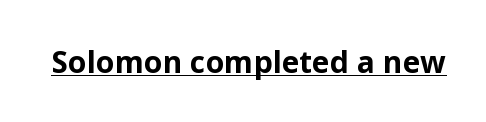
These words are printed bold, with thick strokes throughout. Varying glyph widths throughout — classic text-font behaviour. Words appear dense and cohesive because spacing is normal. The designer went with a sans here, leaving each stem footless.
